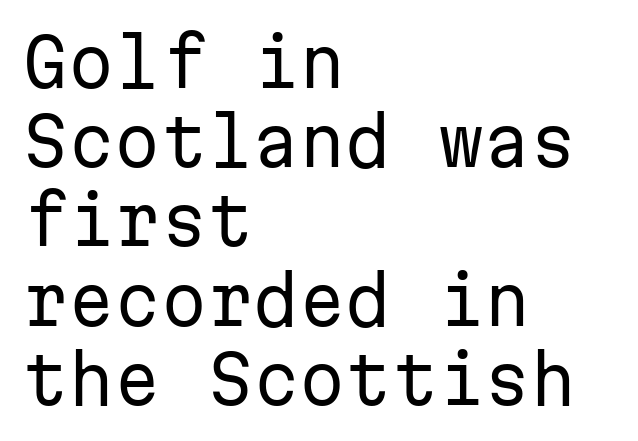
{"serif": "no", "italic": "no", "bold": "no", "weight": "regular", "width": "normal", "stroke_contrast": "low", "x_height": "medium", "monospaced": "yes", "underline": "no", "align": "left", "line_spacing_ratio": 1.2, "letter_spacing": "normal", "letter_spacing_em": 0.0, "glyph_px": 66}
